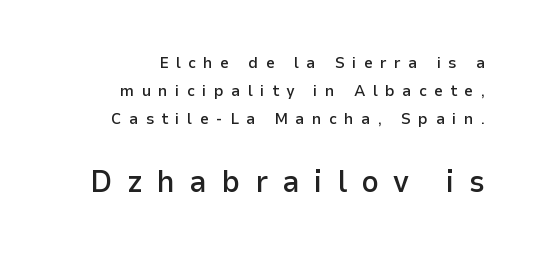
Notice how the stems are strictly vertical — no italics here. The face used here is proportionally spaced, like ordinary book or web type. Observe the absence of serifs on each vertical stroke in this sample. Is the lower block the larger one? Yes — the lower block carries the bigger type. Does the copy run flush right? Yes — the right margin is perfectly even. In terms of letterspacing, this is a distinctly airy, spread setting.
